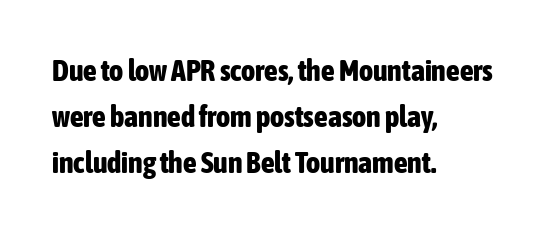
The image shows 30 px bold, condensed sans-serif type, upright; set left-aligned, normal line spacing (1.53x), normal letter spacing, not underlined; low stroke contrast and a medium x-height.
